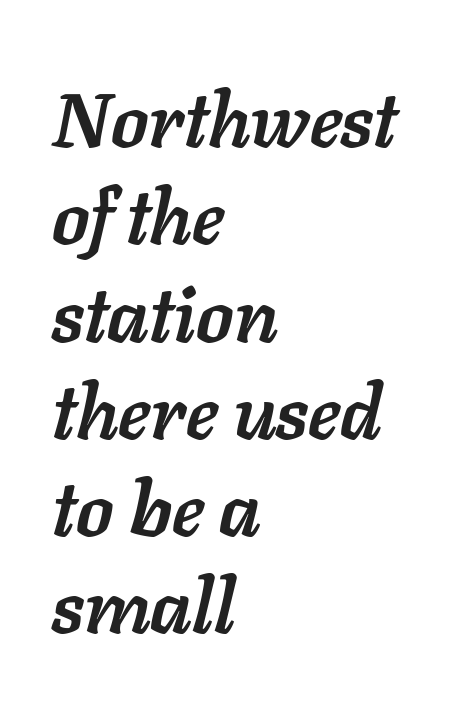
The image shows 76 px semibold type, italic (leaning right); set left-aligned, normal line spacing (1.28x), normal letter spacing, not underlined; low stroke contrast and a medium x-height.
